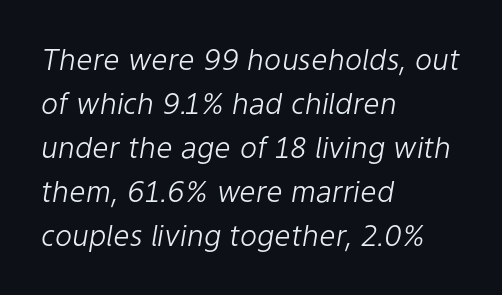
{"italic": "yes", "lean": "right", "slant_degrees": 9, "bold": "no", "weight": "light", "width": "normal", "stroke_contrast": "low", "x_height": "medium", "monospaced": "no", "underline": "no", "align": "left", "line_spacing": "normal", "line_spacing_ratio": 1.52, "letter_spacing": "normal", "letter_spacing_em": 0.0, "glyph_px": 29}
